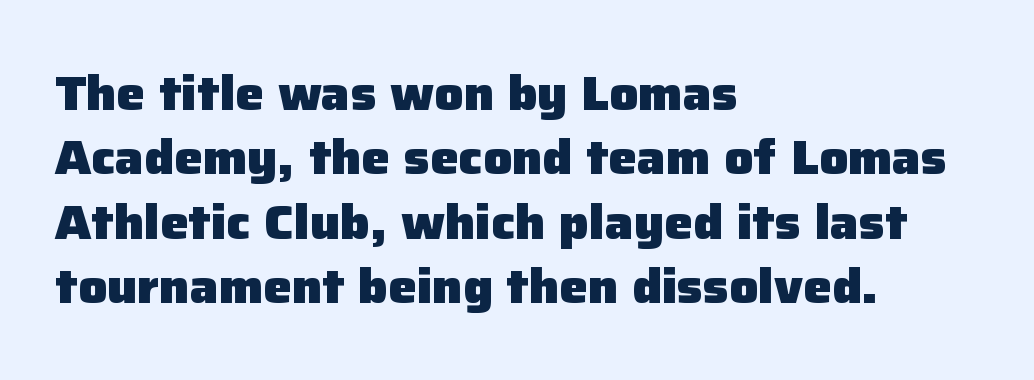
The image shows 48 px heavy sans-serif type, upright; set left-aligned, normal line spacing (1.34x), normal letter spacing, not underlined; low stroke contrast and a medium x-height.
